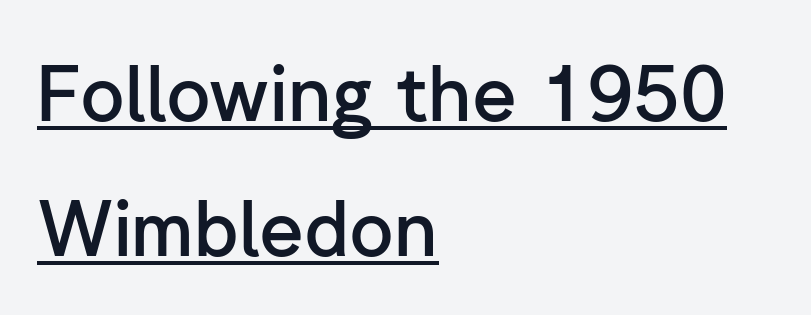
{"serif": "no", "italic": "no", "bold": "semi", "weight": "semibold", "width": "normal", "stroke_contrast": "low", "x_height": "medium", "monospaced": "no", "underline": "yes", "align": "left", "line_spacing_ratio": 1.75, "letter_spacing": "normal", "letter_spacing_em": 0.0, "glyph_px": 77}
